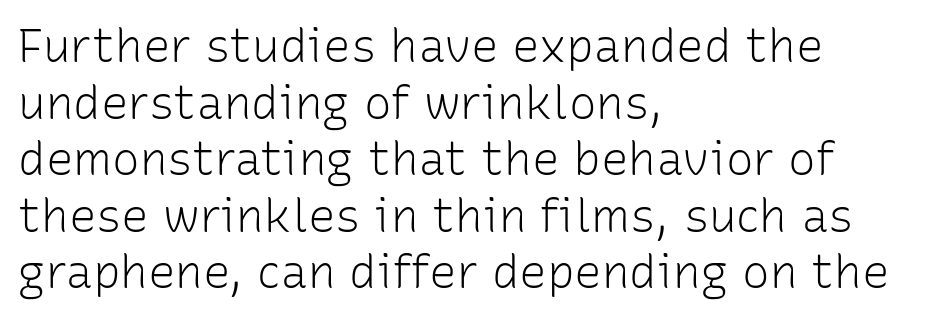
The face looks like a standard text weight, possibly lighter. A typesetter would call this proportional, since set widths differ per character. Italic? Not at all — the glyphs are vertical. Anything drawn beneath the words? Only blank space. Tracking value appears to be zero — textbook default spacing.
